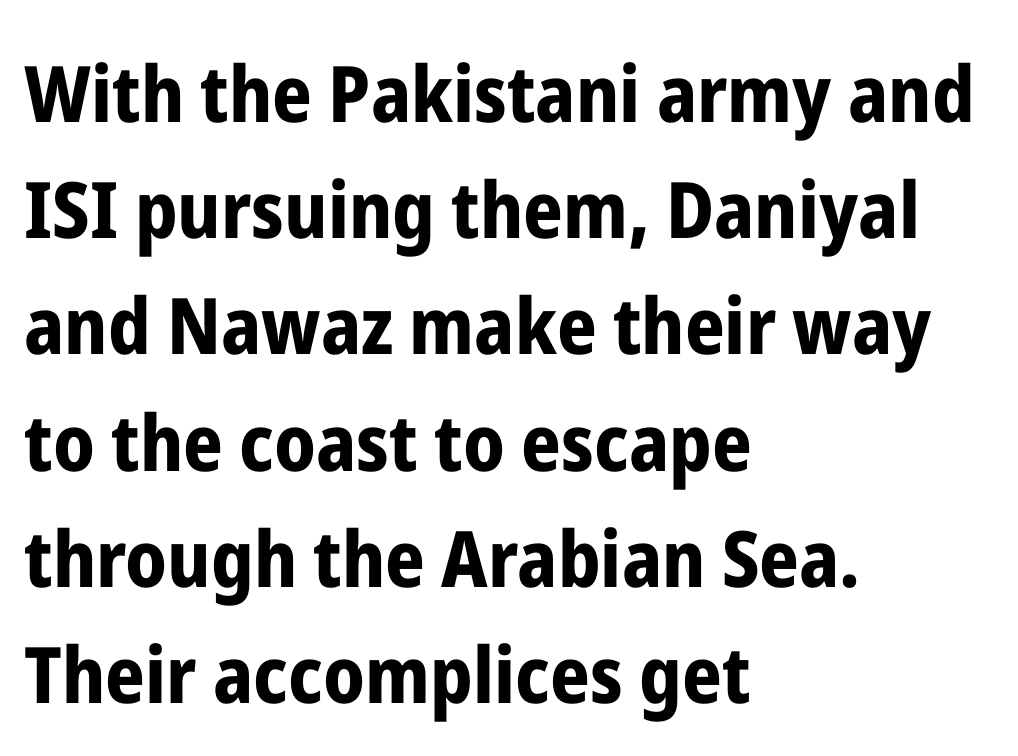
These words are printed bold, with thick strokes throughout. Letterform terminals end flat and unadorned throughout the passage. Line beginnings align vertically; line endings do not. You could call the tracking neutral — neither tight nor loose. This sample keeps an unexceptional amount of space between lines. Designer's note — italics off, roman on.
